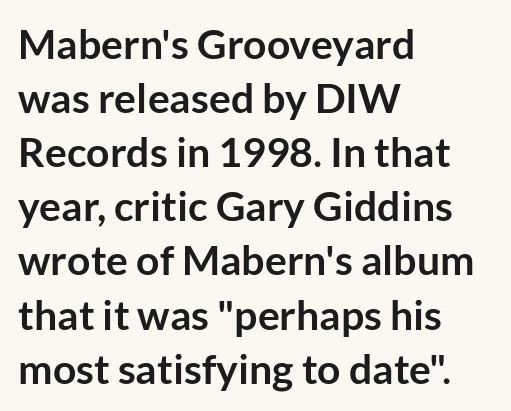
You could not count columns in this text — the font is proportionally spaced. The tracking reads as untouched default to a designer's eye. Clear beneath every line of the passage. Posture: straight, roman, zero tilt. Evenly set lines give the paragraph a standard silhouette. Its strokes are broad and dark, the hallmark of bold type.
